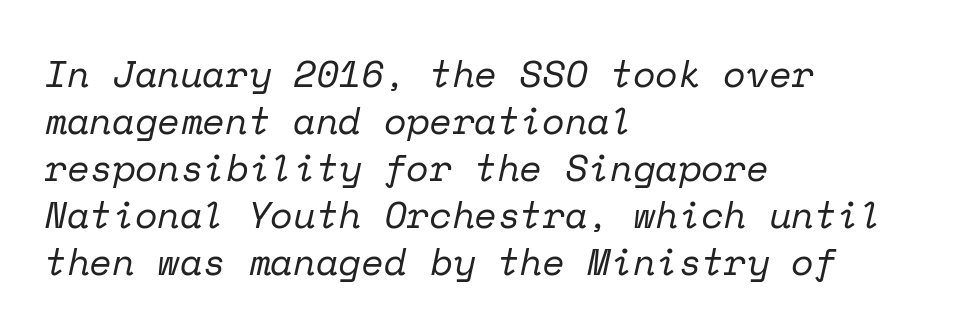
{"serif": "yes", "italic": "yes", "lean": "right", "slant_degrees": 12, "bold": "no", "weight": "regular", "width": "normal", "stroke_contrast": "low", "x_height": "medium", "monospaced": "yes", "underline": "no", "align": "left", "line_spacing": "normal", "line_spacing_ratio": 1.27, "letter_spacing": "normal", "letter_spacing_em": 0.0, "glyph_px": 37}
